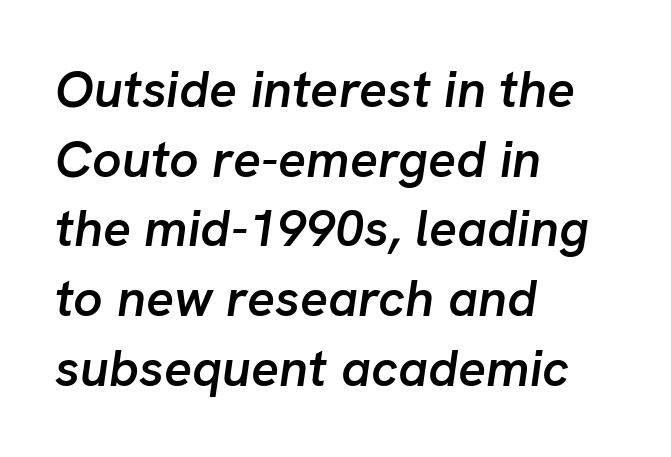
Rendered with sloped, italic letterforms. Visually the block forms a straight wall on the left and a jagged coastline on the right. Bold? Not quite — semibold, heavier than regular but stopping short. Has an underline been added? It has not. Note the varied advance widths — an 'i' is clearly narrower than an 'm'.
